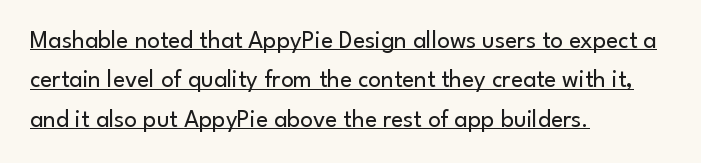
If you drew a line through each stem, it would be perfectly vertical. Reading down the column, the eye jumps a familiar distance to each next line. The strokes carry an ordinary text weight at most. Looks like someone drew a line under every word here. Is the letter spacing exaggerated? No — it looks like the ordinary default. Notice how the passage keeps a crisp vertical edge on the left only.
